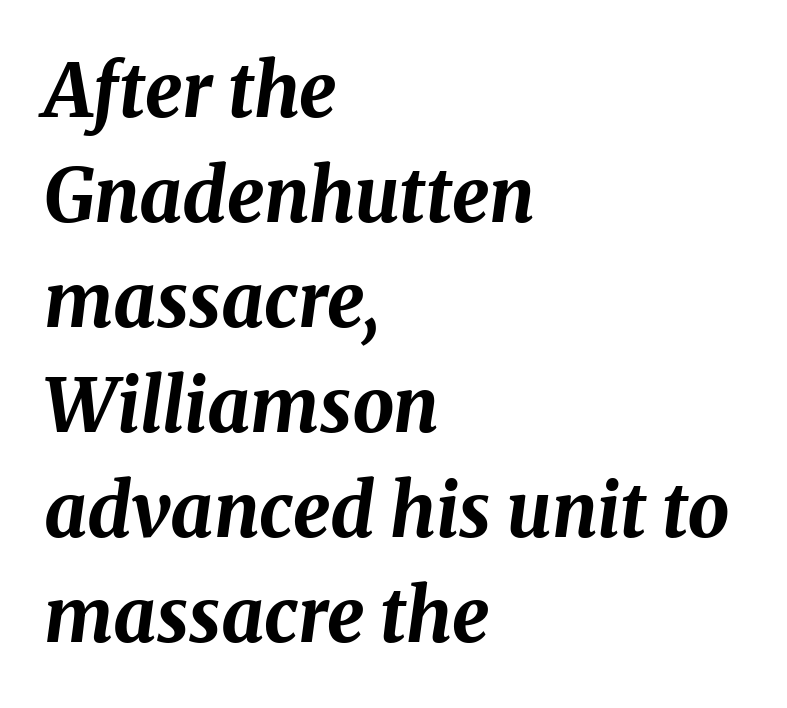
The image shows 74 px bold type, italic (leaning right); set left-aligned, normal line spacing (1.42x), normal letter spacing, not underlined; medium stroke contrast and a medium x-height.
